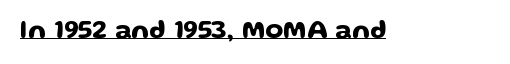
Q: Is the text italic (slanted)? A: No, it is upright.
Q: Is the text underlined? A: Yes.
Q: Is the spacing between letters normal or unusually wide? A: Normal.
